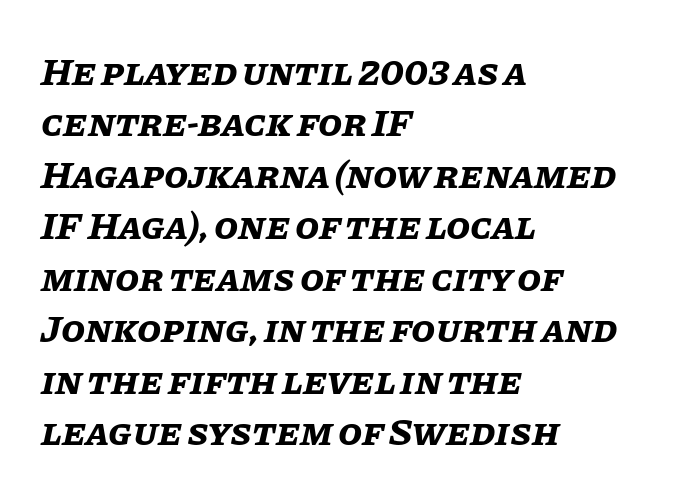
The image shows 39 px bold type, italic (leaning right); set left-aligned, normal line spacing (1.32x), normal letter spacing, not underlined; low stroke contrast and a large x-height.
